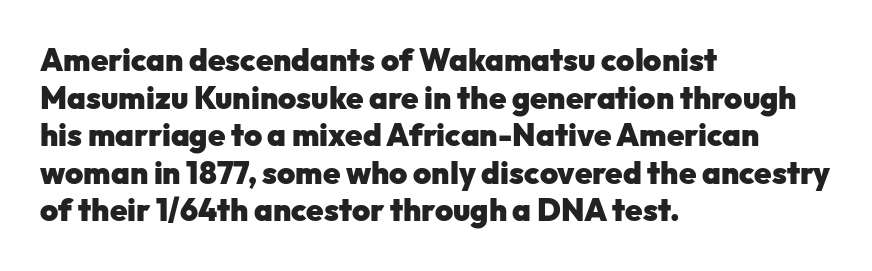
The image shows 31 px heavy sans-serif type, upright; set left-aligned, line spacing 1.21x, normal letter spacing, not underlined; low stroke contrast and a medium x-height.
